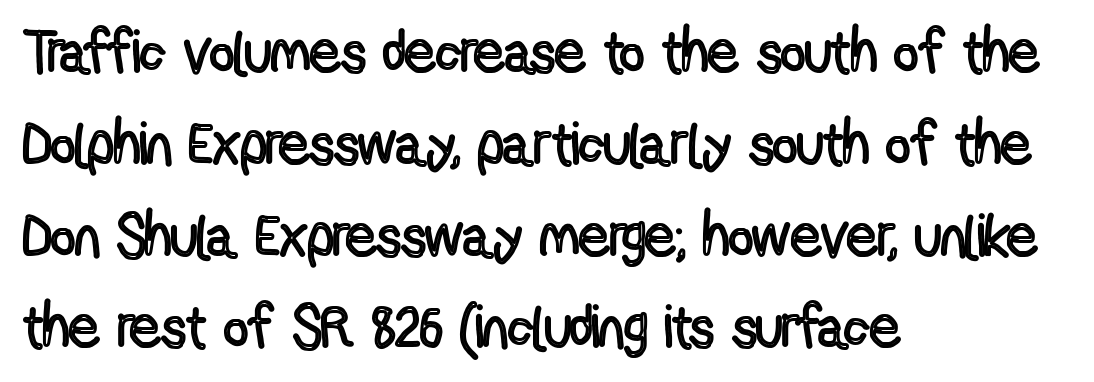
A bare baseline throughout the passage. Students, note that the glyphs here touch the page at normal intervals. Honestly, the row spacing looks completely unremarkable. Every character sits straight up, as roman type does. Layout note: lines flush left. Looks like regular typesetting: each glyph gets only the width it needs.
